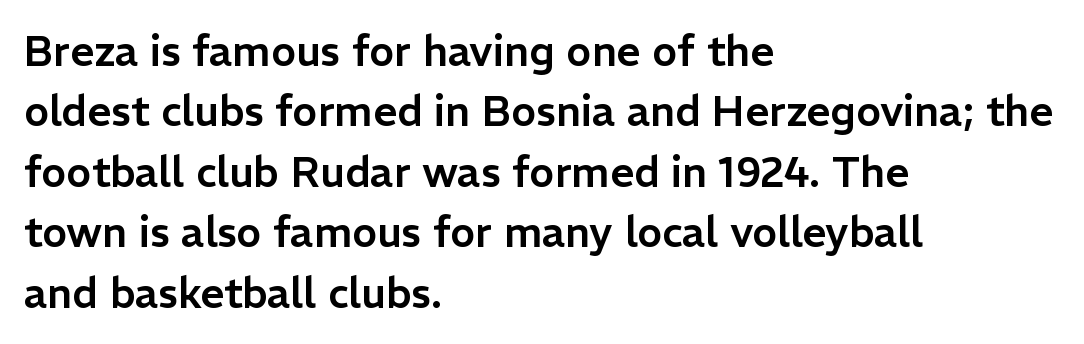
{"serif": "no", "italic": "no", "width": "normal", "stroke_contrast": "low", "x_height": "medium", "monospaced": "no", "underline": "no", "align": "left", "line_spacing": "normal", "line_spacing_ratio": 1.44, "letter_spacing": "normal", "letter_spacing_em": 0.0, "glyph_px": 42}
